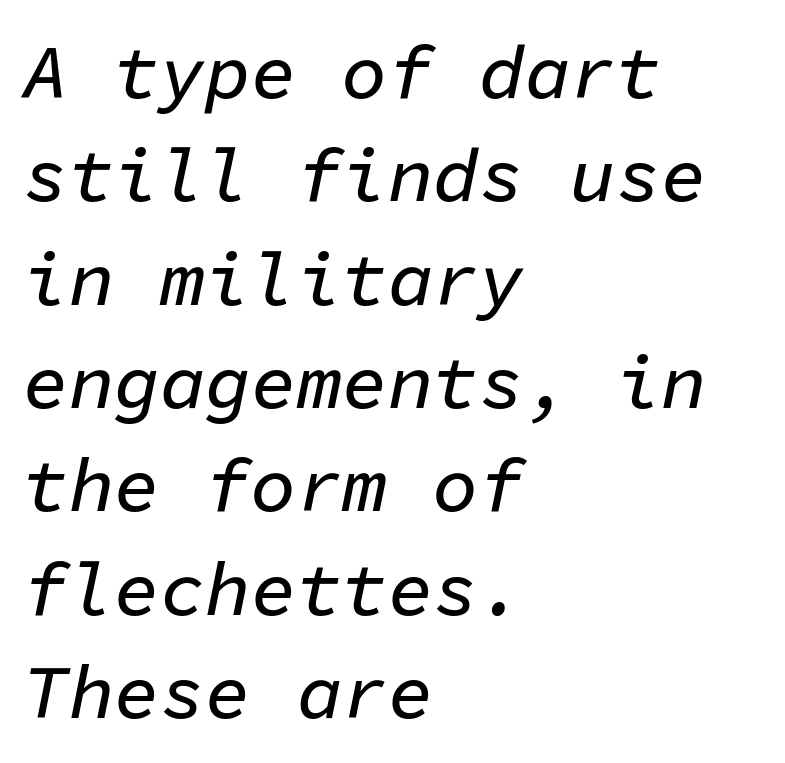
The image shows 76 px text type, italic (leaning right), monospaced; set left-aligned, normal line spacing (1.36x), normal letter spacing, not underlined; low stroke contrast and a medium x-height.
